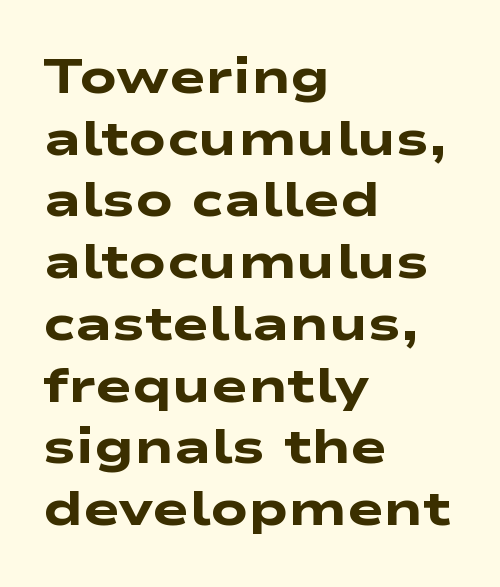
Q: Is the text bold? A: Yes.
Q: Is the typeface a serif or a sans-serif typeface? A: Sans-serif.
Q: Is the text underlined? A: No.
Q: How is the paragraph aligned? A: Left-aligned.
Q: Is the spacing between letters normal or unusually wide? A: Normal.
Q: Is the spacing between lines tight, normal or loose? A: Normal.
Q: Width (condensed, normal, or wide)? A: Wide.
Q: Stroke contrast? A: Low.
Q: x-height? A: Medium.
Q: Monospaced? A: No.
